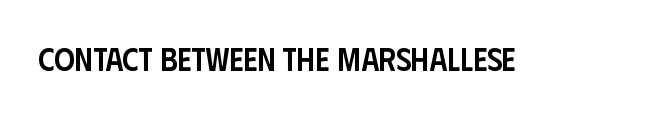
{"serif": "no", "italic": "no", "bold": "semi", "weight": "semibold", "width": "condensed", "stroke_contrast": "low", "x_height": "large", "monospaced": "no", "underline": "no", "letter_spacing": "normal", "letter_spacing_em": 0.0, "glyph_px": 32}
